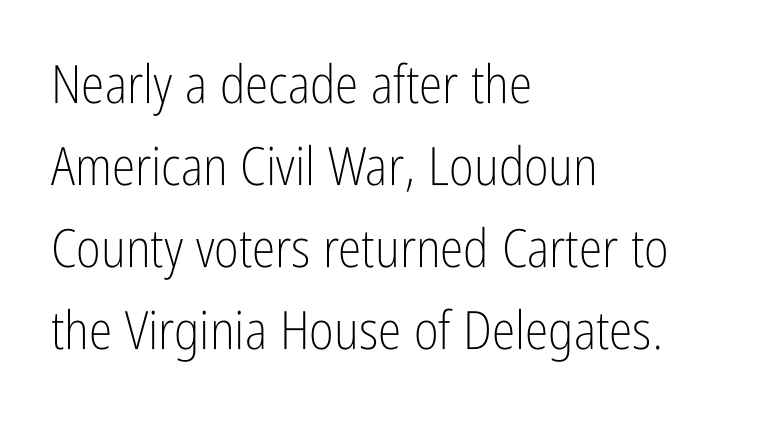
{"serif": "no", "italic": "no", "bold": "no", "weight": "light", "width": "condensed", "stroke_contrast": "low", "x_height": "medium", "monospaced": "no", "underline": "no", "align": "left", "line_spacing": "normal", "line_spacing_ratio": 1.55, "letter_spacing": "normal", "letter_spacing_em": 0.0, "glyph_px": 53}
